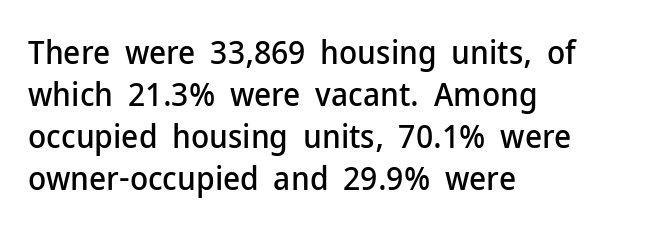
Q: Is the text italic (slanted)? A: No, it is upright.
Q: Is the typeface a serif or a sans-serif typeface? A: Sans-serif.
Q: Is the text underlined? A: No.
Q: How is the paragraph aligned? A: Left-aligned.
Q: Is the spacing between letters normal or unusually wide? A: Normal.
Q: Is the spacing between lines tight, normal or loose? A: Normal.
Q: Width (condensed, normal, or wide)? A: Normal.
Q: Stroke contrast? A: Low.
Q: x-height? A: Medium.
Q: Monospaced? A: No.
